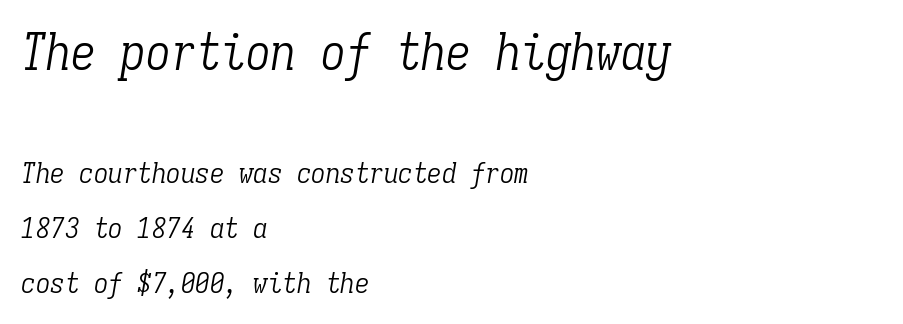
Is the letter spacing exaggerated? No — it looks like the ordinary default. The typeface chosen for these lines features serifs. The face used here is monospaced, like something from a code editor. The strokes carry an ordinary text weight at most.
